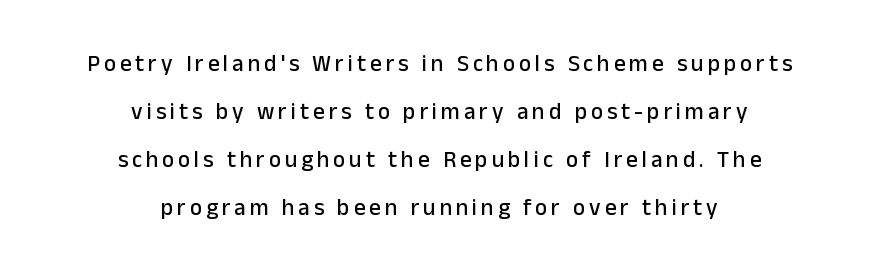
The image shows 23 px text type, upright; set centered, loose line spacing (2.08x), not underlined.
